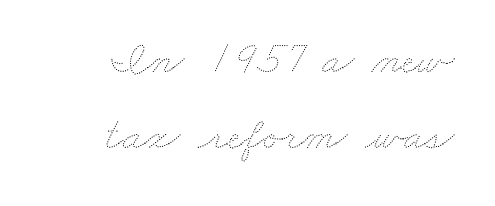
{"bold": "no", "weight": "thin", "width": "wide", "stroke_contrast": "medium", "x_height": "small", "monospaced": "no", "underline": "no", "align": "right", "line_spacing": "normal", "line_spacing_ratio": 1.66, "letter_spacing": "normal", "letter_spacing_em": 0.0, "glyph_px": 46}
